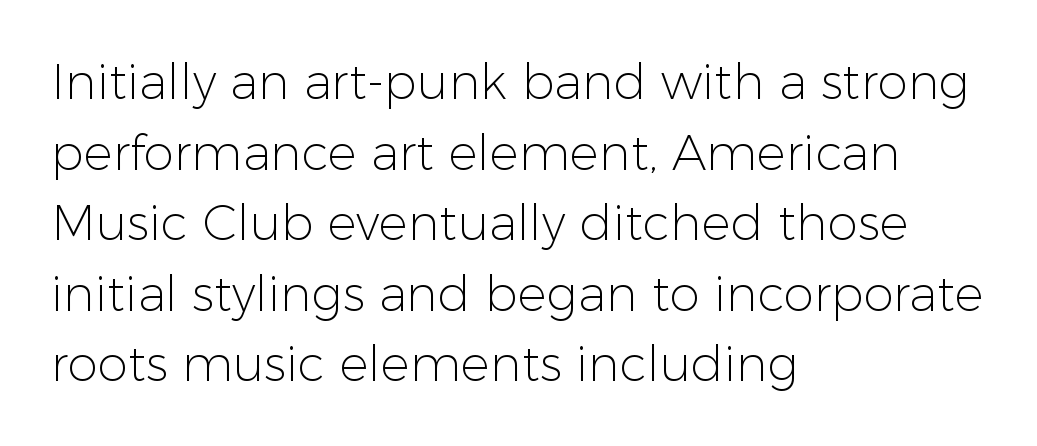
The ragged edge is on the right, which tells us the setting is flush left. On a weight scale, this lands at 450 or below. Nope, not italic — everything's standing straight. Think of a printed novel: that variable character pitch is what you see here. No extra tracking has been applied to these lines.
